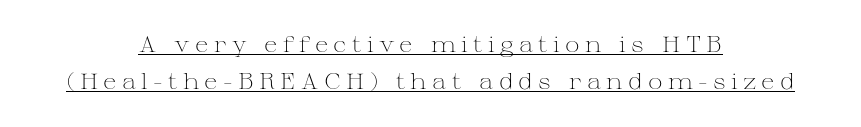
The image shows 22 px text type, upright; set centered, normal line spacing (1.7x), unusually wide letter spacing (+0.24 em), underlined.
